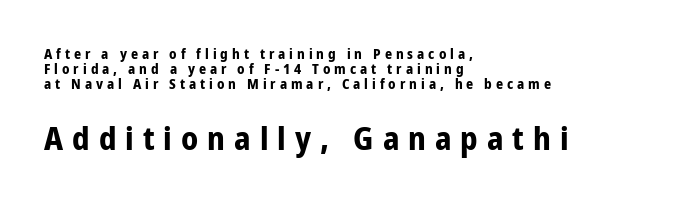
Q: Is the text bold? A: Yes.
Q: Is the text italic (slanted)? A: No, it is upright.
Q: Is the typeface a serif or a sans-serif typeface? A: Sans-serif.
Q: Is the text underlined? A: No.
Q: How is the paragraph aligned? A: Left-aligned.
Q: Is the spacing between letters normal or unusually wide? A: Unusually wide.
Q: Is the spacing between lines tight, normal or loose? A: Tight.
Q: Which block of text is set in a larger size, the first (top) or the second (bottom)? A: The second (bottom) one.
Q: Width (condensed, normal, or wide)? A: Condensed.
Q: Stroke contrast? A: Low.
Q: x-height? A: Medium.
Q: Monospaced? A: No.
